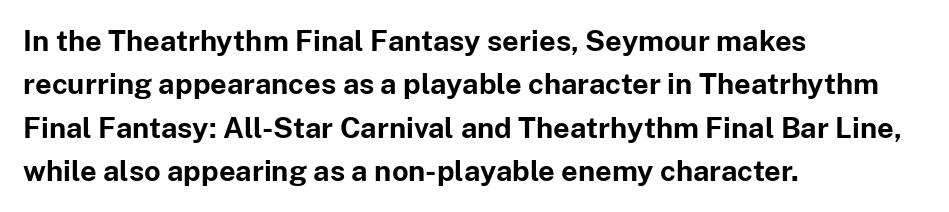
{"serif": "no", "italic": "no", "bold": "yes", "weight": "bold", "width": "normal", "stroke_contrast": "low", "x_height": "medium", "monospaced": "no", "underline": "no", "align": "left", "line_spacing": "normal", "line_spacing_ratio": 1.5, "letter_spacing": "normal", "letter_spacing_em": 0.0, "glyph_px": 29}
